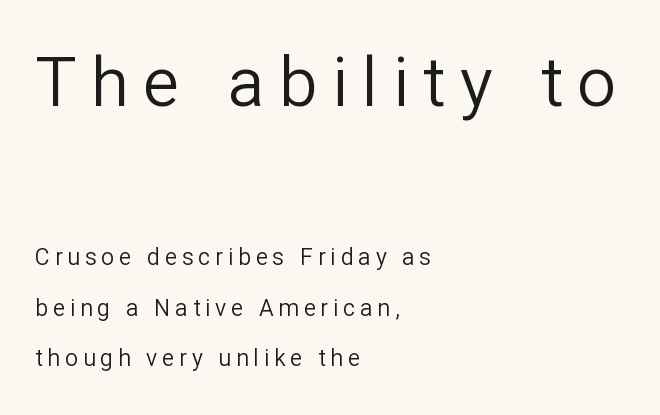
Proportional: the letters do not fall into vertical columns. Is the letter spacing exaggerated? Yes — the characters are pushed far apart. The letters stand straight up with perfectly vertical stems. This sample trades compactness for vertical openness between lines.
